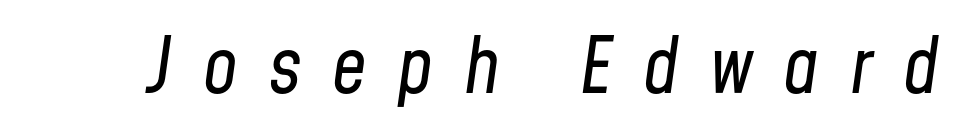
The image shows 77 px regular-weight, condensed type, italic (leaning right); set unusually wide letter spacing (+0.4 em), not underlined; low stroke contrast and a medium x-height.
